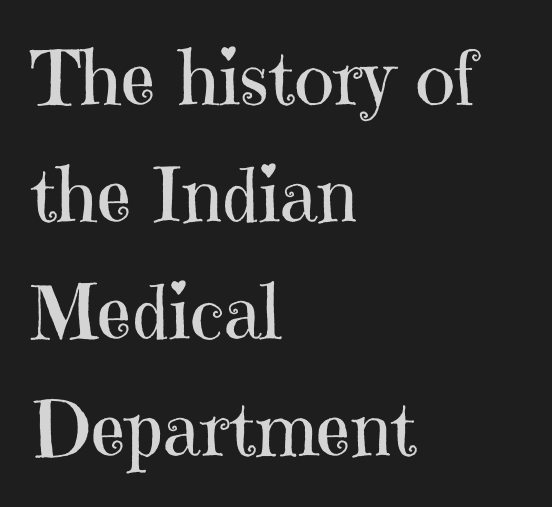
Q: Is the text bold? A: No.
Q: Is the text italic (slanted)? A: No, it is upright.
Q: Is the typeface a serif or a sans-serif typeface? A: Serif.
Q: Is the text underlined? A: No.
Q: How is the paragraph aligned? A: Left-aligned.
Q: Is the spacing between letters normal or unusually wide? A: Normal.
Q: Is the spacing between lines tight, normal or loose? A: Normal.
Q: Width (condensed, normal, or wide)? A: Normal.
Q: Stroke contrast? A: High.
Q: x-height? A: Medium.
Q: Monospaced? A: No.
